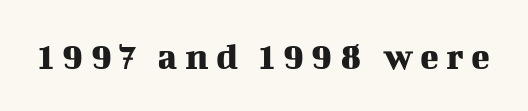
Here the designer chose a conventional face with non-uniform glyph widths. The space directly below the letters is spotless. Ascenders rise straight up at ninety degrees. Unlike a clean sans, this face finishes its strokes with serifs.
